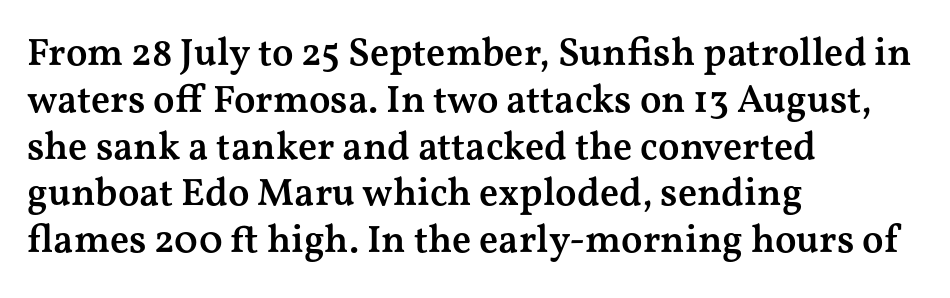
Notice how the stems are strictly vertical — no italics here. These lines are composed in type with serifs. A bit beefed up — I'd call it semibold rather than bold. Students, note that the glyphs here touch the page at normal intervals. Letters rest on an invisible, unmarked baseline. The passage shown is typed in a proportional face where columns would drift.
